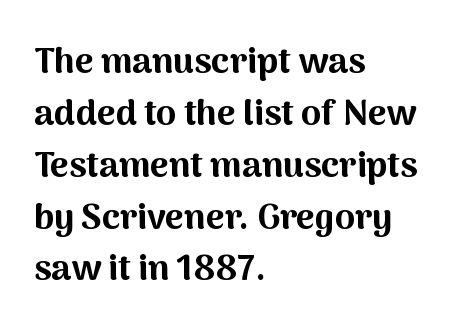
The image shows 36 px bold sans-serif type, upright; set left-aligned, normal line spacing (1.44x), normal letter spacing, not underlined; medium stroke contrast and a medium x-height.
